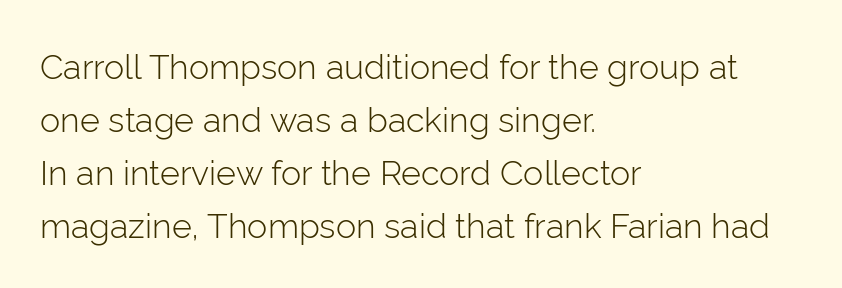
Q: Is the text bold? A: No.
Q: Is the text italic (slanted)? A: No, it is upright.
Q: Is the typeface a serif or a sans-serif typeface? A: Sans-serif.
Q: Is the text underlined? A: No.
Q: How is the paragraph aligned? A: Left-aligned.
Q: Is the spacing between letters normal or unusually wide? A: Normal.
Q: Is the spacing between lines tight, normal or loose? A: Normal.
Q: Width (condensed, normal, or wide)? A: Normal.
Q: Stroke contrast? A: Low.
Q: x-height? A: Medium.
Q: Monospaced? A: No.
